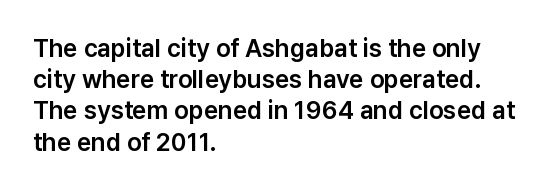
Q: Is the text italic (slanted)? A: No, it is upright.
Q: Is the text underlined? A: No.
Q: How is the paragraph aligned? A: Left-aligned.
Q: Is the spacing between letters normal or unusually wide? A: Normal.
Q: Is the spacing between lines tight, normal or loose? A: Normal.
